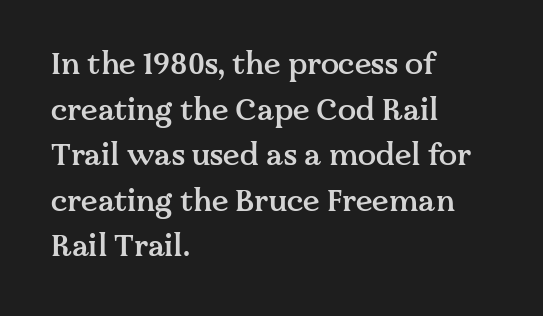
{"serif": "yes", "italic": "no", "bold": "semi", "weight": "semibold", "width": "normal", "stroke_contrast": "medium", "x_height": "medium", "monospaced": "no", "underline": "no", "align": "left", "line_spacing": "normal", "line_spacing_ratio": 1.52, "letter_spacing": "normal", "letter_spacing_em": 0.0, "glyph_px": 30}
